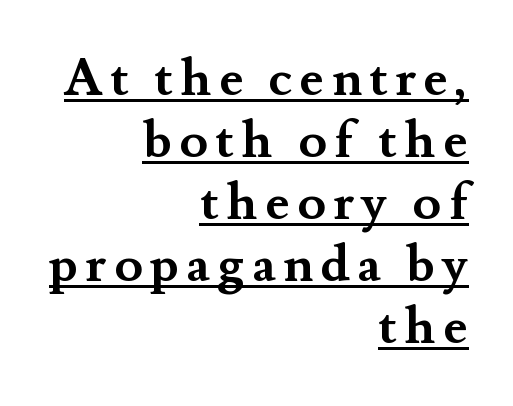
Q: Is the text bold? A: Yes.
Q: Is the text italic (slanted)? A: No, it is upright.
Q: Is the typeface a serif or a sans-serif typeface? A: Serif.
Q: Is the text underlined? A: Yes.
Q: How is the paragraph aligned? A: Right-aligned.
Q: Width (condensed, normal, or wide)? A: Normal.
Q: Stroke contrast? A: Medium.
Q: x-height? A: Small.
Q: Monospaced? A: No.
